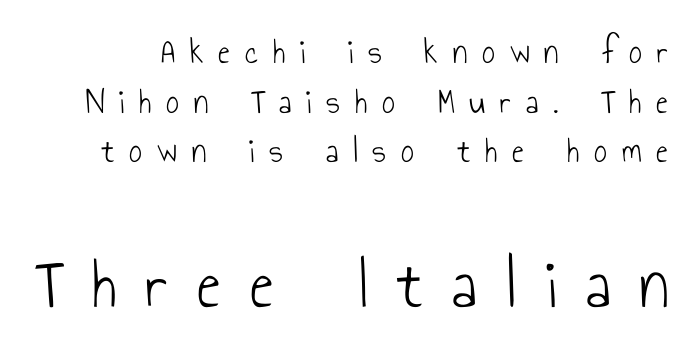
Q: Is the text bold? A: No.
Q: Is the text italic (slanted)? A: No, it is upright.
Q: Is the typeface a serif or a sans-serif typeface? A: Sans-serif.
Q: Is the text underlined? A: No.
Q: Is the spacing between letters normal or unusually wide? A: Unusually wide.
Q: Is the spacing between lines tight, normal or loose? A: Normal.
Q: Which block of text is set in a larger size, the first (top) or the second (bottom)? A: The second (bottom) one.
Q: Width (condensed, normal, or wide)? A: Condensed.
Q: Stroke contrast? A: Low.
Q: x-height? A: Small.
Q: Monospaced? A: No.
